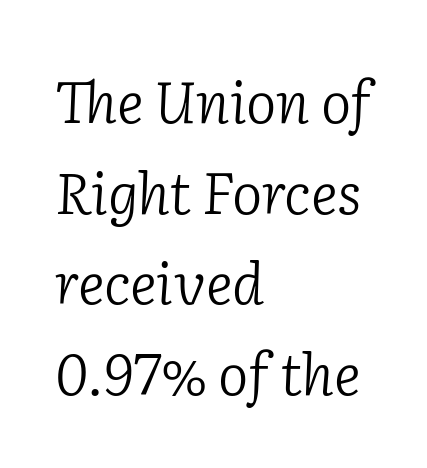
Q: Is the text bold? A: No.
Q: Is the text italic (slanted)? A: Yes, it leans right by about 2 degrees.
Q: Is the typeface a serif or a sans-serif typeface? A: Serif.
Q: Is the text underlined? A: No.
Q: How is the paragraph aligned? A: Left-aligned.
Q: Is the spacing between letters normal or unusually wide? A: Normal.
Q: Is the spacing between lines tight, normal or loose? A: Normal.
Q: Width (condensed, normal, or wide)? A: Normal.
Q: Stroke contrast? A: Low.
Q: x-height? A: Medium.
Q: Monospaced? A: No.
